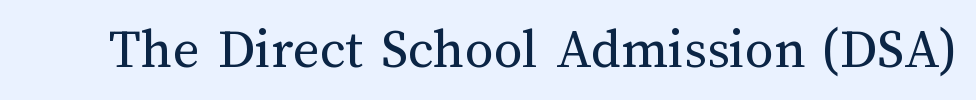
Q: Is the text bold? A: No.
Q: Is the text italic (slanted)? A: No, it is upright.
Q: Is the text underlined? A: No.
Q: Is the spacing between letters normal or unusually wide? A: Normal.
Q: Width (condensed, normal, or wide)? A: Normal.
Q: Stroke contrast? A: Medium.
Q: x-height? A: Medium.
Q: Monospaced? A: No.
